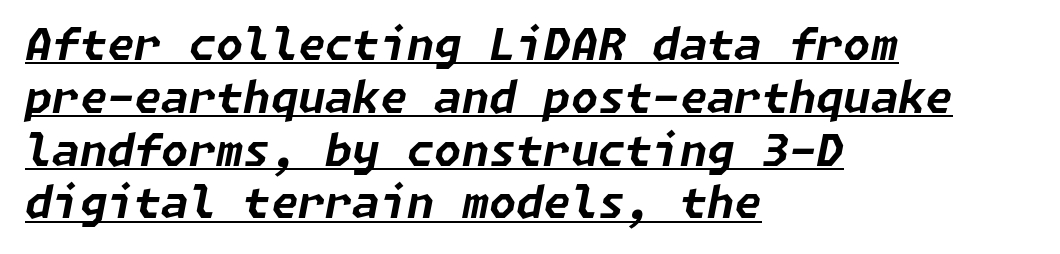
The gaps between neighbouring characters are ordinary and unremarkable. Left-aligned paragraph, ragged on the right. Designer's note — italics engaged. Does the weight exceed regular? Yes, all the way to bold. The face used here appears with an underline applied.
